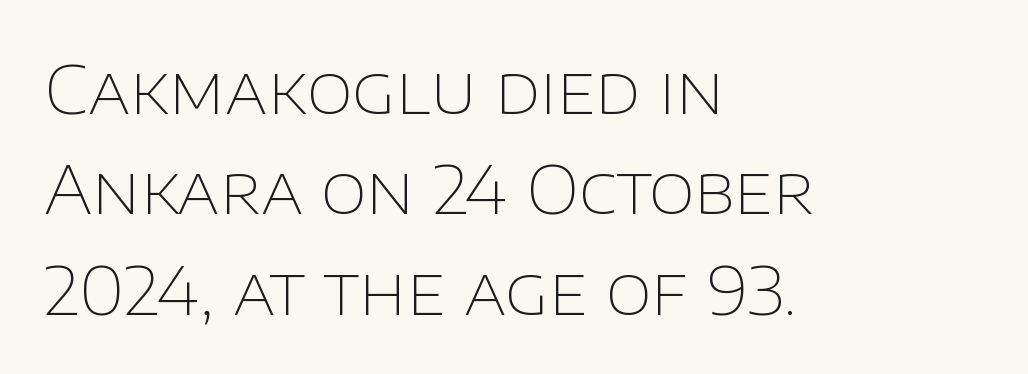
{"serif": "no", "italic": "no", "bold": "no", "weight": "thin", "width": "normal", "stroke_contrast": "low", "x_height": "large", "monospaced": "no", "underline": "no", "align": "left", "line_spacing": "normal", "line_spacing_ratio": 1.5, "letter_spacing": "normal", "letter_spacing_em": 0.0, "glyph_px": 67}
